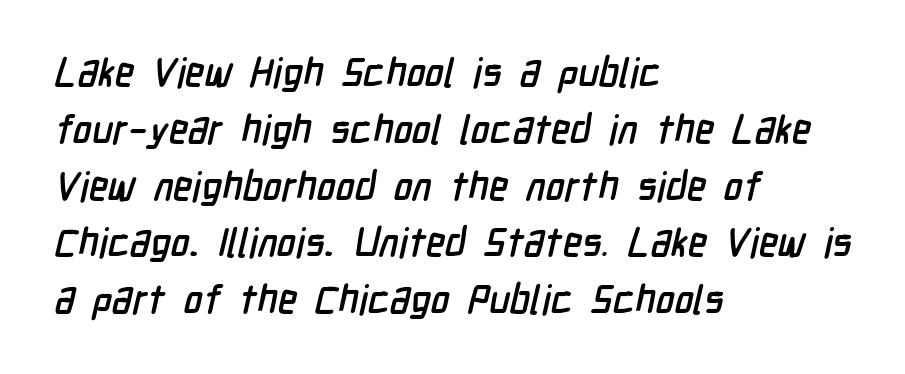
The image shows 40 px condensed sans-serif type; set left-aligned, normal line spacing (1.42x), normal letter spacing, not underlined; low stroke contrast and a medium x-height.
